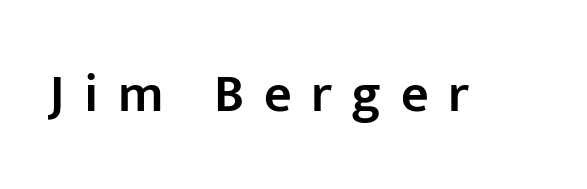
{"serif": "no", "italic": "no", "bold": "semi", "weight": "semibold", "width": "normal", "stroke_contrast": "low", "x_height": "medium", "monospaced": "no", "underline": "no", "letter_spacing": "wide", "letter_spacing_em": 0.36, "glyph_px": 54}
